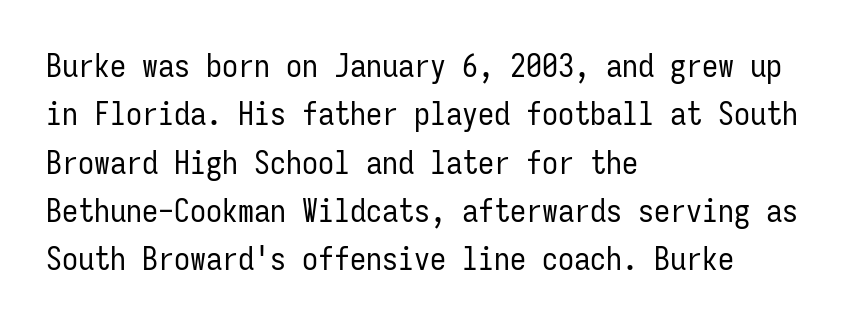
The image shows 32 px regular-weight, condensed sans-serif type, upright, monospaced; set left-aligned, normal line spacing (1.51x), normal letter spacing, not underlined; low stroke contrast and a medium x-height.
